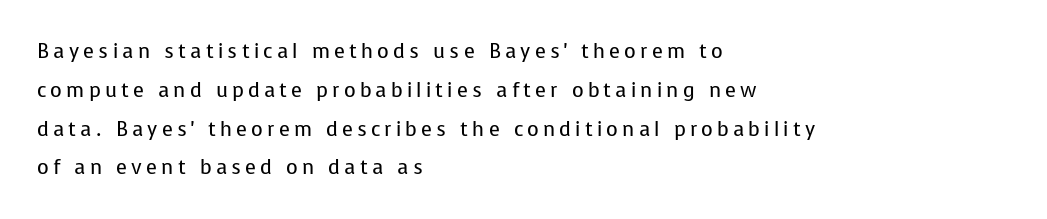
{"italic": "no", "bold": "no", "underline": "no", "align": "left", "line_spacing": "loose", "line_spacing_ratio": 1.94, "letter_spacing": "wide", "letter_spacing_em": 0.21, "glyph_px": 20}
